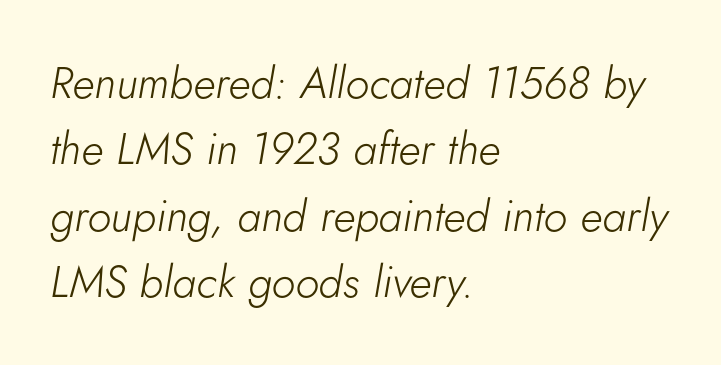
Q: Is the text bold? A: No.
Q: Is the text italic (slanted)? A: Yes, it leans right by about 5 degrees.
Q: Is the text underlined? A: No.
Q: How is the paragraph aligned? A: Left-aligned.
Q: Is the spacing between letters normal or unusually wide? A: Normal.
Q: Is the spacing between lines tight, normal or loose? A: Normal.
Q: Width (condensed, normal, or wide)? A: Normal.
Q: Stroke contrast? A: Low.
Q: x-height? A: Small.
Q: Monospaced? A: No.
